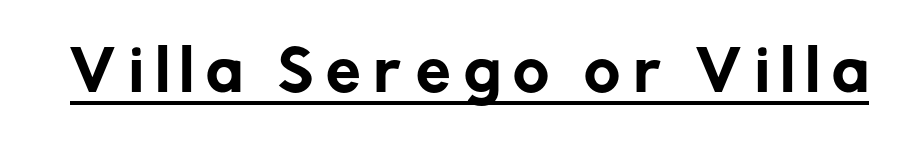
This is roman type, the default non-slanted kind. Each word looks stretched out because of the extra space between its letters. The typesetter has applied underlining to the passage shown. Classification — sans serif. Each letter keeps its own natural width here, so spacing adapts to shape.
